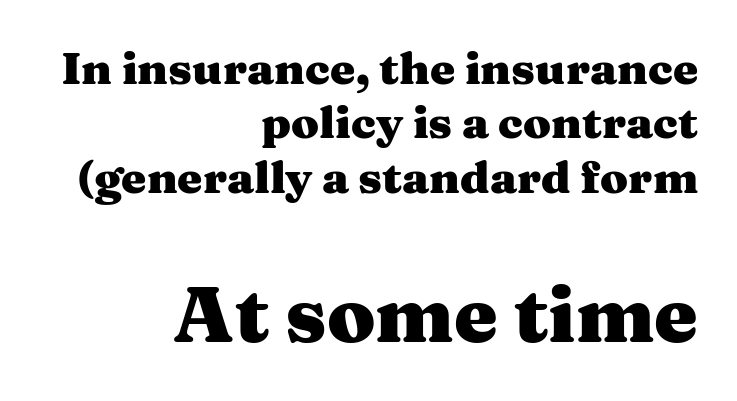
The image shows 78 px heavy, wide serif type, upright; set right-aligned, line spacing 1.21x, normal letter spacing, not underlined; the second (bottom) block is 1.73x larger; medium stroke contrast and a medium x-height.
